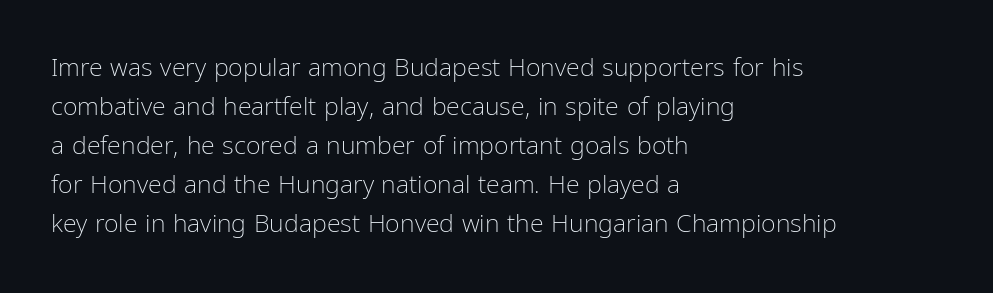
The space between consecutive lines is moderate. In terms of letterspacing, this is plain default setting. This rendering features lettering with no underline. Is the stroke heavy? The answer is a plain regular-or-lighter.
